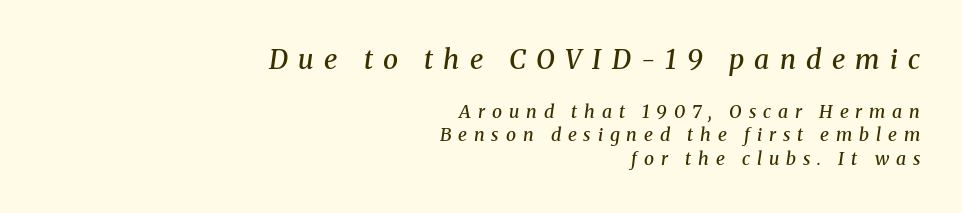
The image shows 27 px text type, italic (leaning right); set right-aligned, normal line spacing (1.33x), unusually wide letter spacing (+0.38 em), not underlined; the first (top) block is 1.5x larger.
